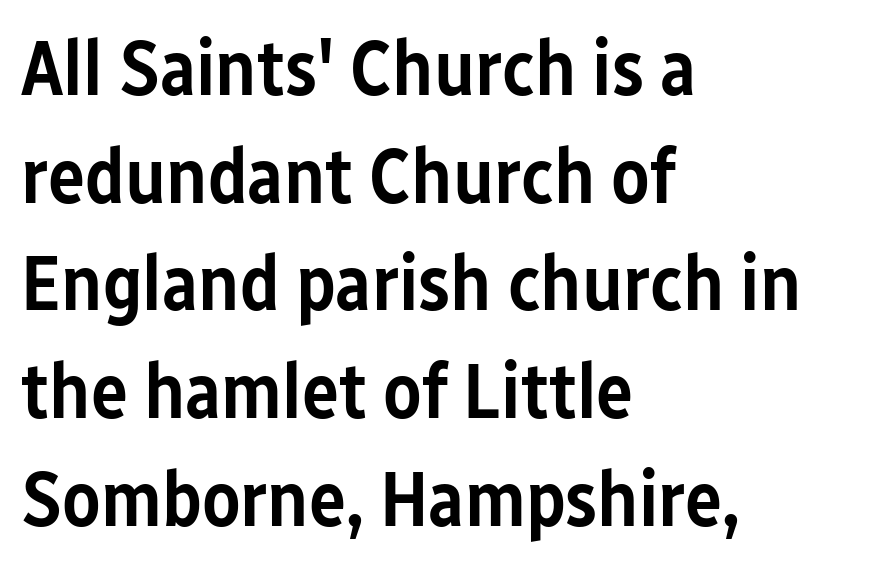
The image shows 78 px semibold, condensed sans-serif type, upright; set left-aligned, normal line spacing (1.38x), normal letter spacing, not underlined; low stroke contrast and a medium x-height.
